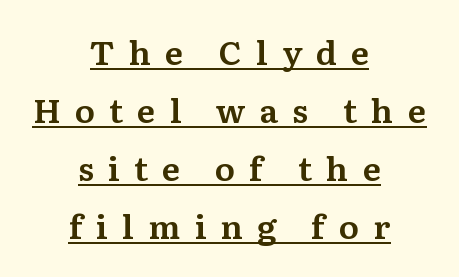
The image shows 33 px serif type, upright; set centered, line spacing 1.76x, unusually wide letter spacing (+0.43 em), underlined; medium stroke contrast and a medium x-height.
